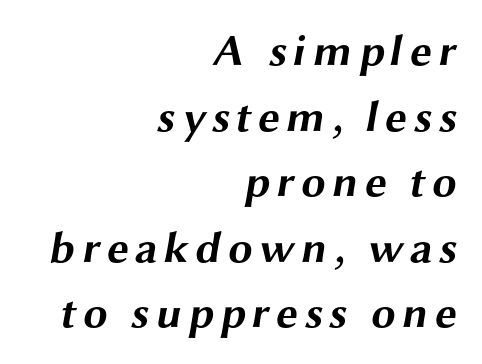
Descenders hang freely into open space. Interline gaps are of average width in this sample. Serifs: no, the terminals of the letterforms are clean. Strong, thick strokes mark this as bold type. This rendering uses right alignment, leaving the left contour irregular.
